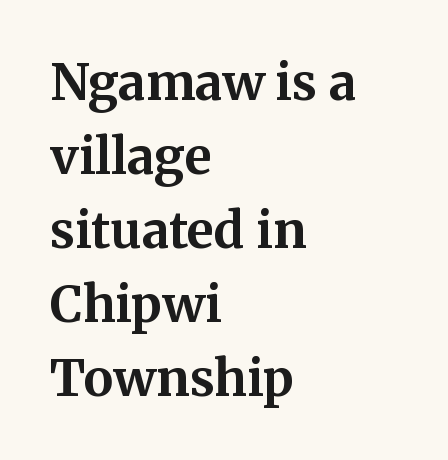
Q: Is the text bold? A: Yes.
Q: Is the text italic (slanted)? A: No, it is upright.
Q: Is the typeface a serif or a sans-serif typeface? A: Serif.
Q: Is the text underlined? A: No.
Q: How is the paragraph aligned? A: Left-aligned.
Q: Is the spacing between letters normal or unusually wide? A: Normal.
Q: Is the spacing between lines tight, normal or loose? A: Normal.
Q: Width (condensed, normal, or wide)? A: Normal.
Q: Stroke contrast? A: Medium.
Q: x-height? A: Medium.
Q: Monospaced? A: No.
